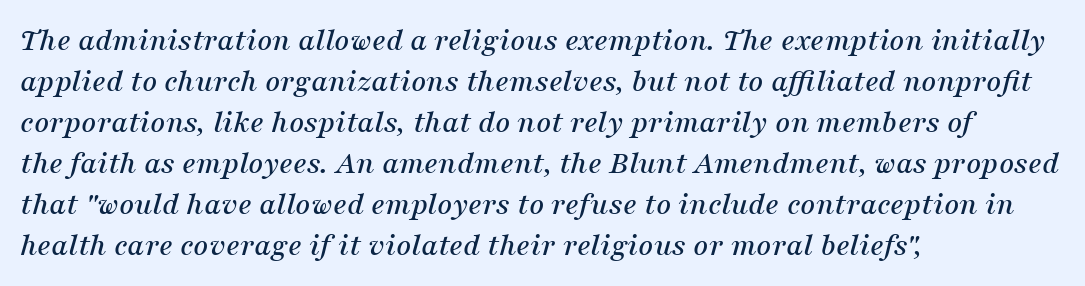
Q: Is the text italic (slanted)? A: Yes, it leans right by about 16 degrees.
Q: Is the typeface a serif or a sans-serif typeface? A: Serif.
Q: Is the text underlined? A: No.
Q: How is the paragraph aligned? A: Left-aligned.
Q: Is the spacing between letters normal or unusually wide? A: Normal.
Q: Width (condensed, normal, or wide)? A: Normal.
Q: Stroke contrast? A: Medium.
Q: x-height? A: Medium.
Q: Monospaced? A: No.
